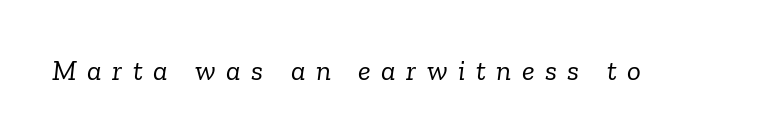
Tracking value appears strongly positive — letters spread wide. Honestly, there is no underline to notice here at all. The letters look calm and open, with moderate or lighter stems. The typeface chosen for these lines features serifs. Is this a fixed-width face? No — the glyphs have proportional, varying widths.
